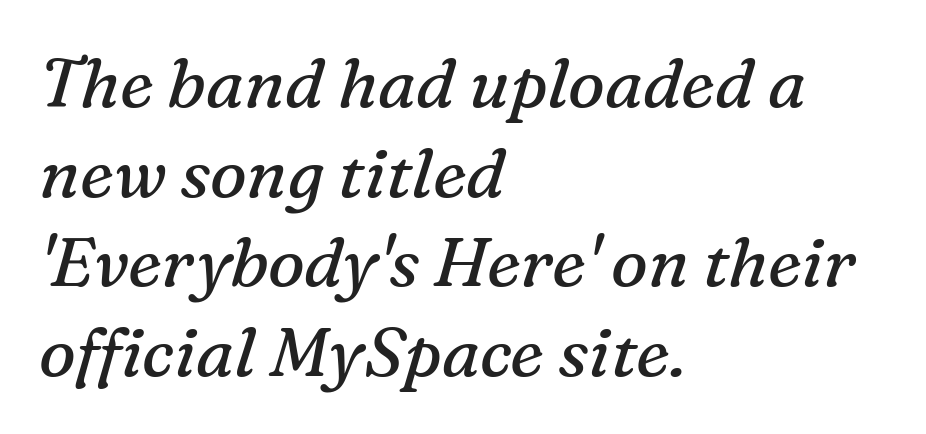
Q: Is the text bold? A: No.
Q: Is the text italic (slanted)? A: Yes, it leans right by about 16 degrees.
Q: Is the typeface a serif or a sans-serif typeface? A: Serif.
Q: Is the text underlined? A: No.
Q: How is the paragraph aligned? A: Left-aligned.
Q: Is the spacing between letters normal or unusually wide? A: Normal.
Q: Is the spacing between lines tight, normal or loose? A: Normal.
Q: Width (condensed, normal, or wide)? A: Normal.
Q: Stroke contrast? A: Medium.
Q: x-height? A: Medium.
Q: Monospaced? A: No.
